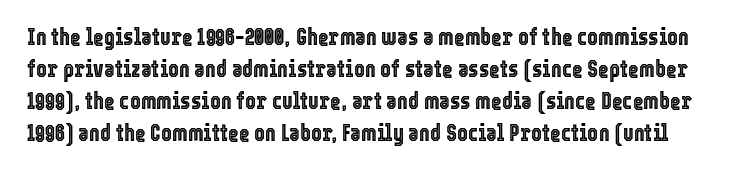
Nope, not italic — everything's standing straight. The space beneath each line is pristine and unruled. Observe the ordinary spacing: letters are neighbours, not strangers. Normally led — the rows are evenly, conventionally spaced.
